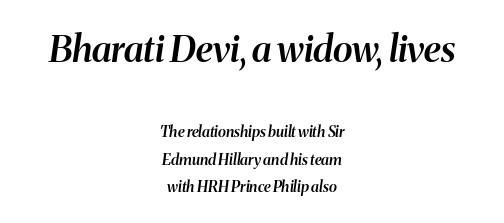
Is this a fixed-width face? No — the glyphs have proportional, varying widths. Of the two passages, the one on top uses the larger point size. Standard letterfit; no display-style spreading of the glyphs. Which margin do the lines hug? Neither — every line sits in the middle.
